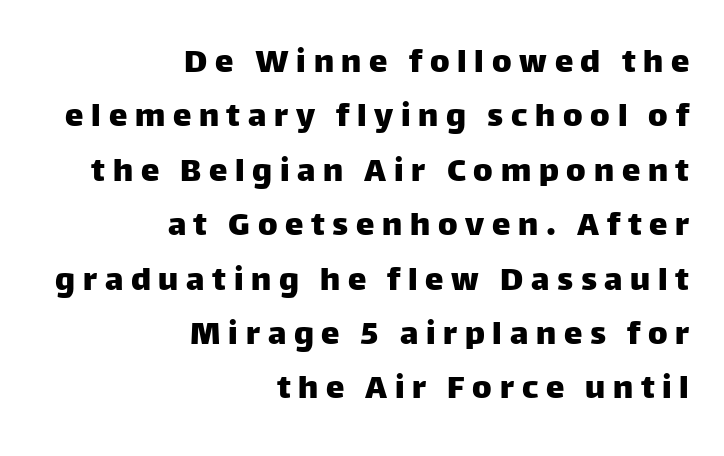
You could not count columns in this text — the font is proportionally spaced. Where is the straight margin? On the right. The tracking jumps out immediately: characters are airy and widely separated. The baseline area is clear.
